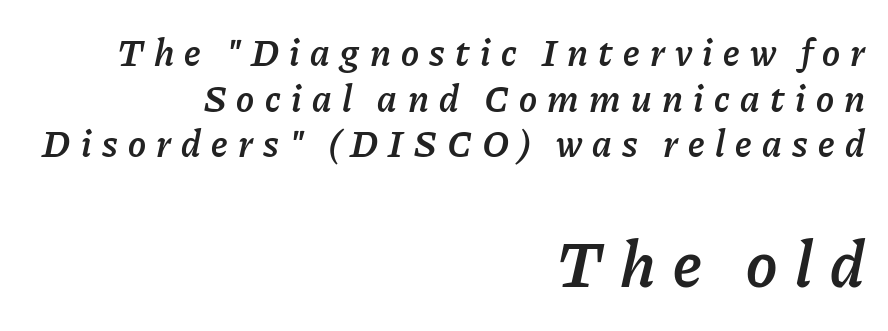
The image shows 66 px semibold type, italic (leaning right); set right-aligned, line spacing 1.2x, unusually wide letter spacing (+0.27 em), not underlined; the second (bottom) block is 1.74x larger; low stroke contrast and a medium x-height.
